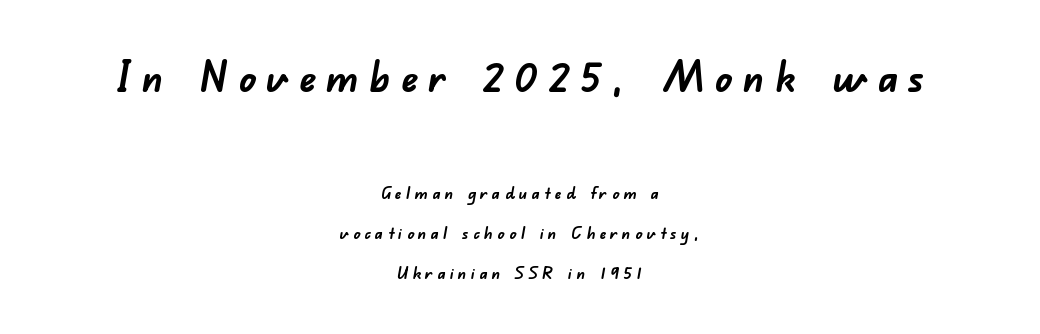
{"serif": "no", "bold": "yes", "weight": "semibold", "width": "normal", "stroke_contrast": "low", "x_height": "small", "monospaced": "no", "underline": "no", "align": "center", "line_spacing": "loose", "line_spacing_ratio": 2.35, "letter_spacing": "wide", "letter_spacing_em": 0.25, "larger_block": "first", "size_ratio": 2.47, "glyph_px": 42}
